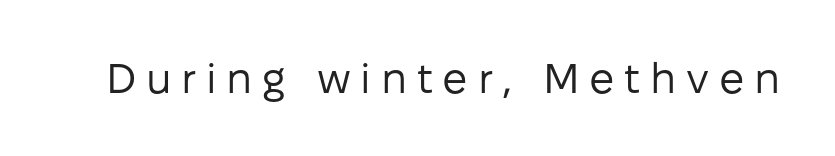
{"serif": "no", "italic": "no", "bold": "no", "weight": "regular", "width": "normal", "stroke_contrast": "low", "x_height": "medium", "monospaced": "no", "underline": "no", "letter_spacing": "wide", "letter_spacing_em": 0.23, "glyph_px": 42}
